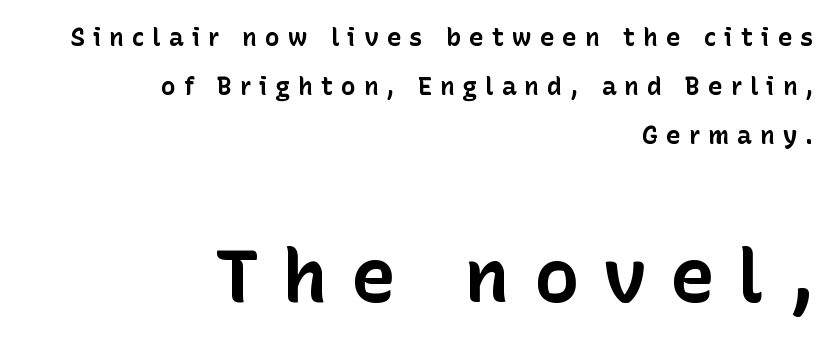
The image shows 75 px bold sans-serif type, upright; set right-aligned, loose line spacing (1.97x), unusually wide letter spacing (+0.31 em), not underlined; the second (bottom) block is 3.0x larger; low stroke contrast and a medium x-height.
